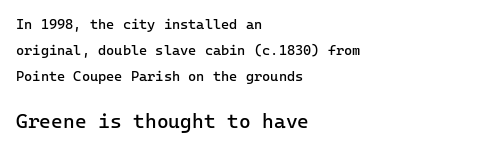
In CSS terms this would be text-align: left. The passage shown begins with its smaller block and ends with its larger one. Stroke thickness stays within the range of a standard reading face or lighter. Has an underline been added? It has not. Spacing between characters is what you'd get straight out of the box.
